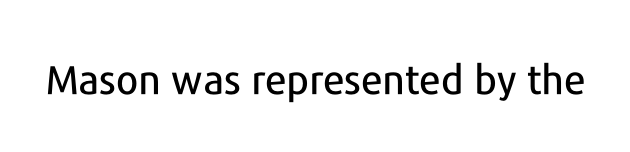
Every stem runs plumb, perpendicular to the baseline. The foot of each line stays bare and open. Here the designer chose a conventional face with non-uniform glyph widths. This rendering leaves character spacing at its baseline value.
